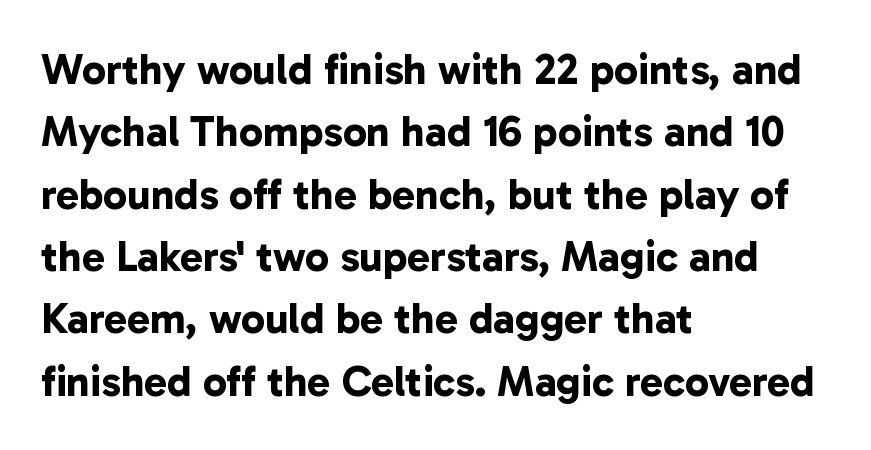
Q: Is the text bold? A: Yes.
Q: Is the typeface a serif or a sans-serif typeface? A: Sans-serif.
Q: Is the text underlined? A: No.
Q: How is the paragraph aligned? A: Left-aligned.
Q: Is the spacing between letters normal or unusually wide? A: Normal.
Q: Is the spacing between lines tight, normal or loose? A: Normal.
Q: Width (condensed, normal, or wide)? A: Normal.
Q: Stroke contrast? A: Low.
Q: x-height? A: Medium.
Q: Monospaced? A: No.
